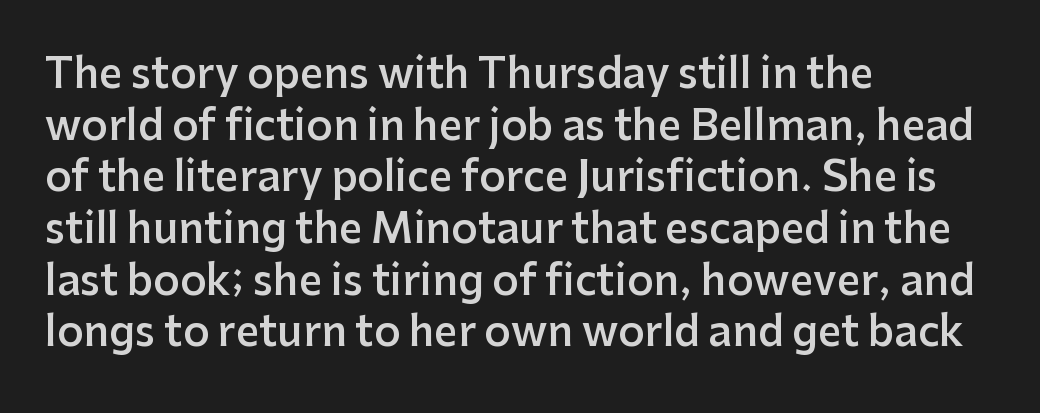
The image shows 41 px semibold sans-serif type, upright; set left-aligned, normal line spacing (1.26x), normal letter spacing, not underlined; low stroke contrast and a medium x-height.
